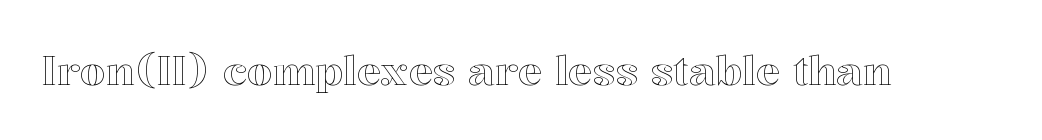
Q: Is the text italic (slanted)? A: No, it is upright.
Q: Is the text underlined? A: No.
Q: Is the spacing between letters normal or unusually wide? A: Normal.
Q: Width (condensed, normal, or wide)? A: Normal.
Q: x-height? A: Medium.
Q: Monospaced? A: No.
